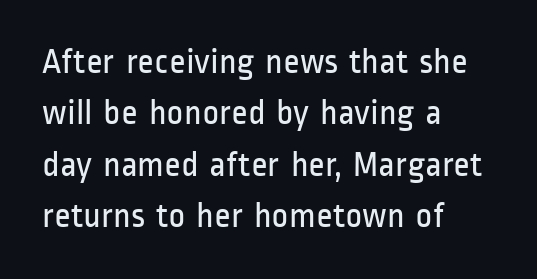
Q: Is the text bold? A: No.
Q: Is the text italic (slanted)? A: No, it is upright.
Q: Is the typeface a serif or a sans-serif typeface? A: Sans-serif.
Q: Is the text underlined? A: No.
Q: How is the paragraph aligned? A: Left-aligned.
Q: Is the spacing between letters normal or unusually wide? A: Normal.
Q: Is the spacing between lines tight, normal or loose? A: Normal.
Q: Width (condensed, normal, or wide)? A: Condensed.
Q: Stroke contrast? A: Low.
Q: x-height? A: Medium.
Q: Monospaced? A: No.
